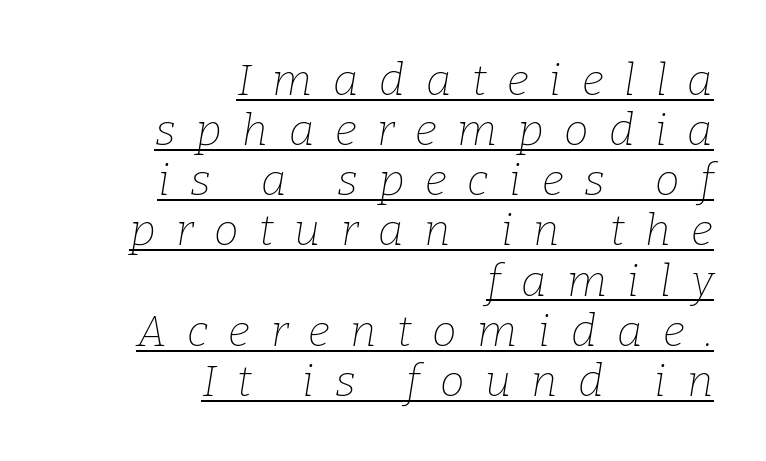
Q: Is the text bold? A: No.
Q: Is the text italic (slanted)? A: Yes, it leans right by about 9 degrees.
Q: Is the typeface a serif or a sans-serif typeface? A: Serif.
Q: Is the text underlined? A: Yes.
Q: How is the paragraph aligned? A: Right-aligned.
Q: Is the spacing between letters normal or unusually wide? A: Unusually wide.
Q: Is the spacing between lines tight, normal or loose? A: Tight.
Q: Width (condensed, normal, or wide)? A: Normal.
Q: Stroke contrast? A: Low.
Q: x-height? A: Medium.
Q: Monospaced? A: No.
